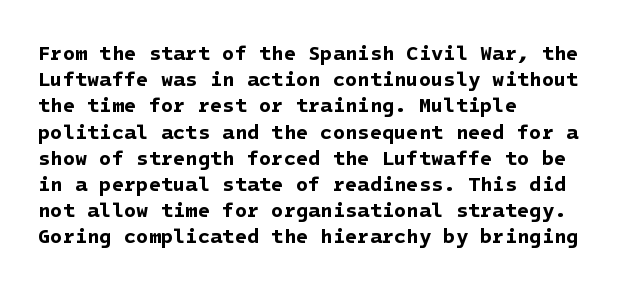
This block has exactly the height ordinary leading produces. As a designer I'd log this as weight 700, bold. The line texture is even and compact thanks to regular tracking. Layout note: lines flush left. The area under the type is left untouched.
